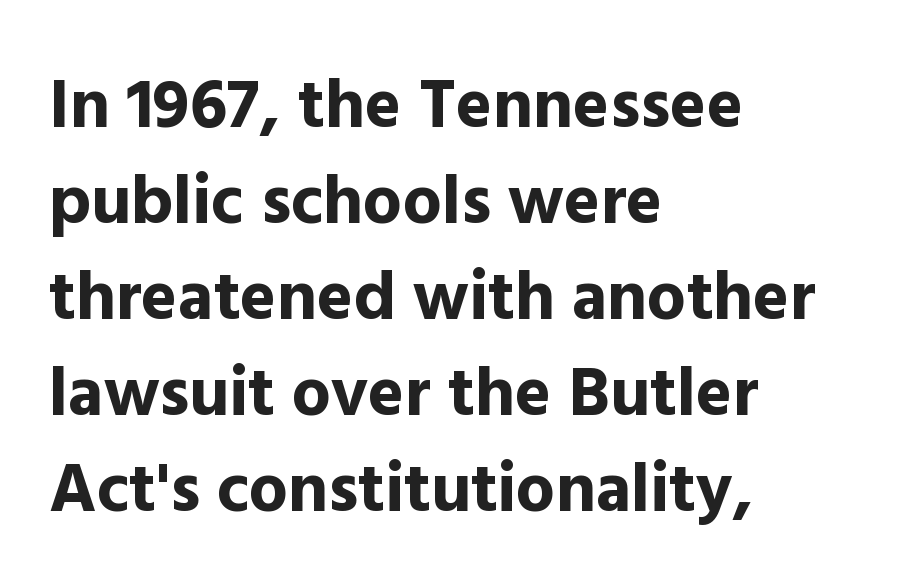
The image shows 69 px bold sans-serif type, upright; set left-aligned, normal line spacing (1.39x), normal letter spacing, not underlined; a medium x-height.
